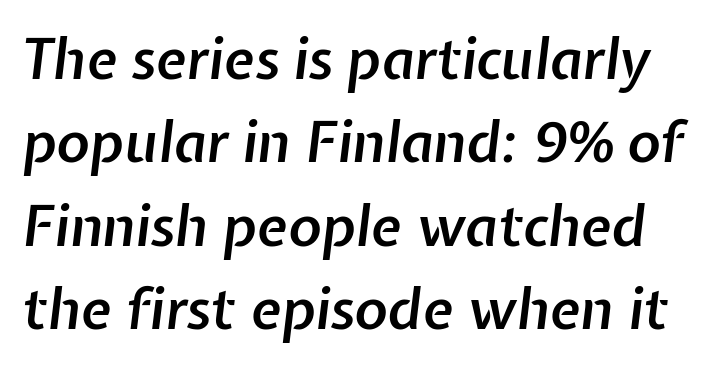
Q: Is the text bold? A: Semi-bold.
Q: Is the text italic (slanted)? A: Yes, it leans right by about 7 degrees.
Q: Is the text underlined? A: No.
Q: Is the spacing between letters normal or unusually wide? A: Normal.
Q: Is the spacing between lines tight, normal or loose? A: Normal.
Q: Width (condensed, normal, or wide)? A: Normal.
Q: Stroke contrast? A: Low.
Q: x-height? A: Medium.
Q: Monospaced? A: No.
